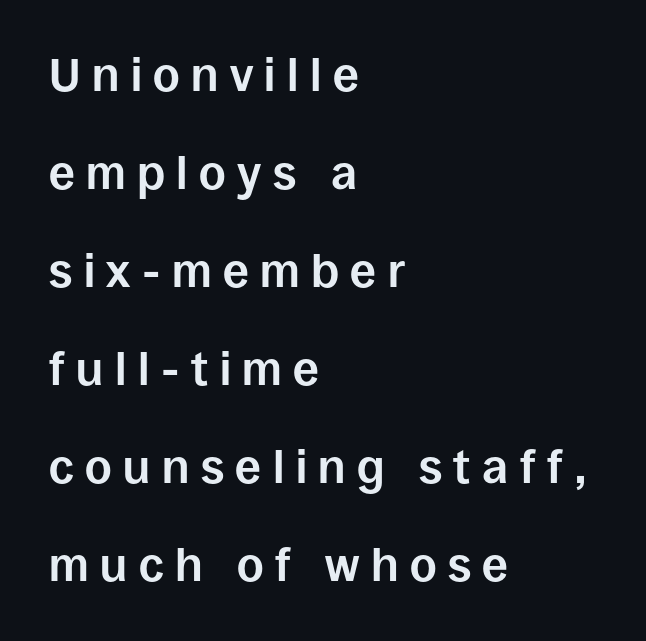
The image shows 46 px bold sans-serif type, upright; set left-aligned, loose line spacing (2.13x), unusually wide letter spacing (+0.25 em), not underlined; low stroke contrast and a large x-height.
